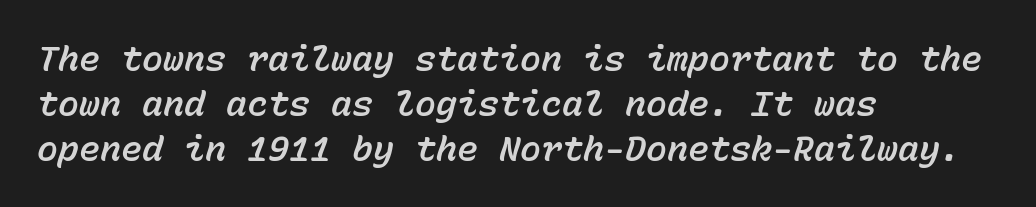
Q: Is the text italic (slanted)? A: Yes, it leans right by about 15 degrees.
Q: Is the text underlined? A: No.
Q: How is the paragraph aligned? A: Left-aligned.
Q: Is the spacing between letters normal or unusually wide? A: Normal.
Q: Is the spacing between lines tight, normal or loose? A: Normal.
Q: Width (condensed, normal, or wide)? A: Normal.
Q: Stroke contrast? A: Low.
Q: x-height? A: Medium.
Q: Monospaced? A: Yes.
